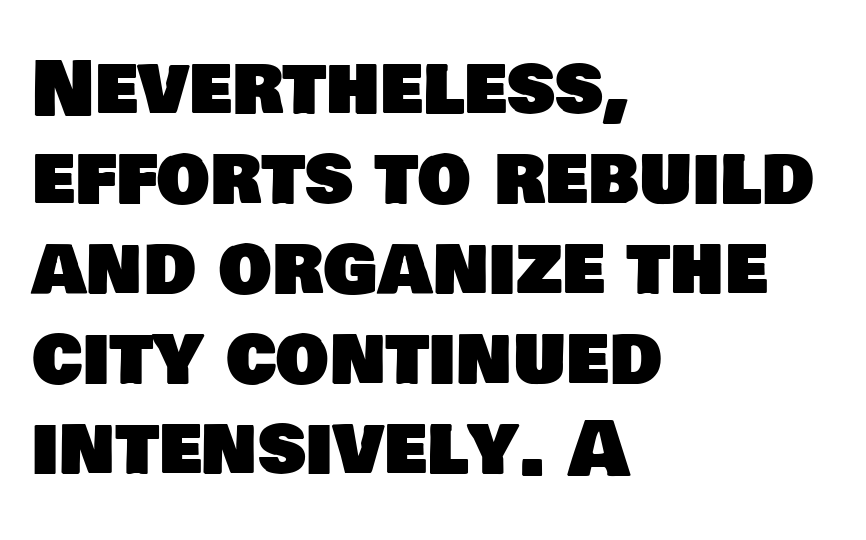
{"serif": "no", "width": "normal", "stroke_contrast": "low", "x_height": "large", "monospaced": "no", "underline": "no", "align": "left", "line_spacing_ratio": 1.2, "letter_spacing": "normal", "letter_spacing_em": 0.0, "glyph_px": 75}
